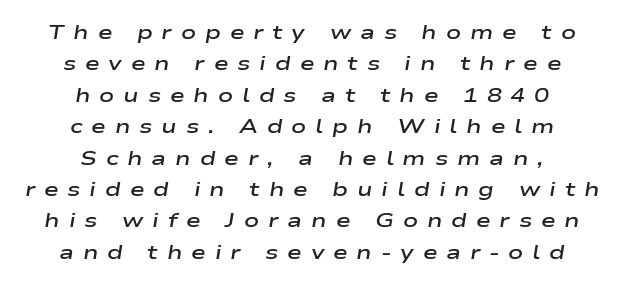
How heavy is the stroke? Medium-heavy — a semibold, shy of bold. Honestly, the row spacing looks completely unremarkable. These lines were composed using italics. Has an underline been added? It has not. Horizontally, the lines are justified to the midpoint only. The face used here is rendered with a markedly widened letterfit.
